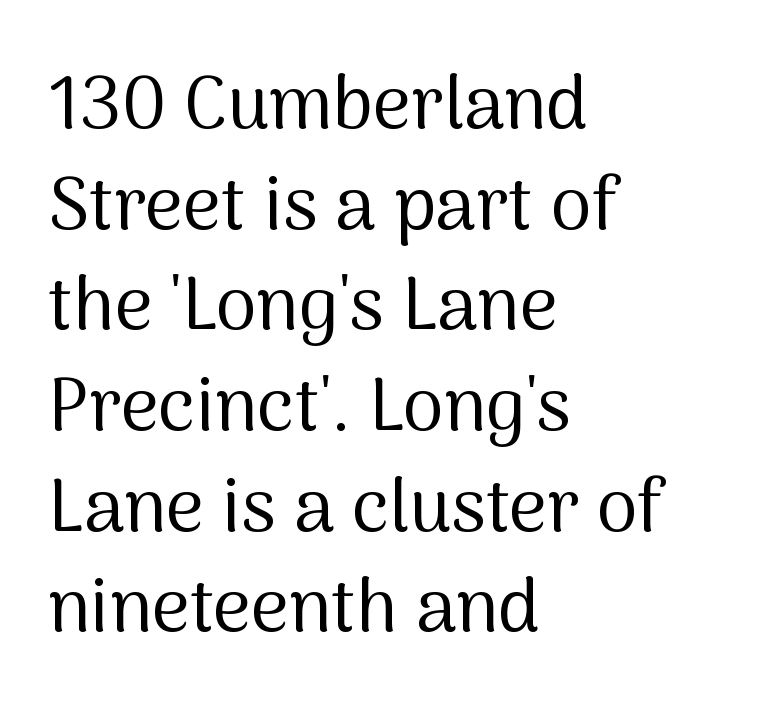
The image shows 74 px regular-weight sans-serif type, upright; set left-aligned, normal line spacing (1.36x), normal letter spacing, not underlined; medium stroke contrast and a medium x-height.
